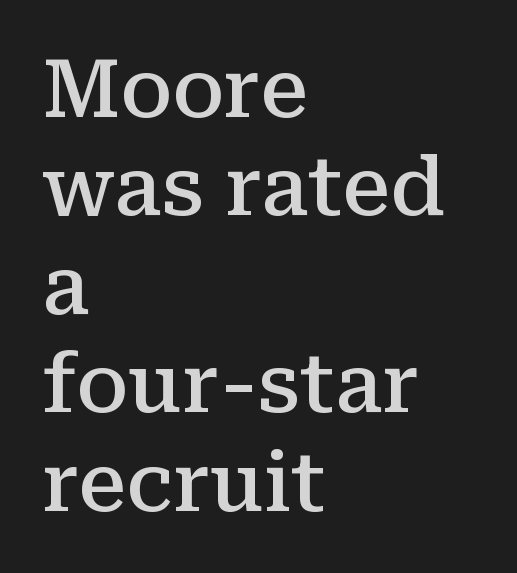
Bold? Not quite — semibold, heavier than regular but stopping short. Line starts are locked; line ends wander. Is this a sans? No — the strokes have serifs. The lettering holds an erect, upright posture throughout. A clean baseline with only descenders dipping below it.
